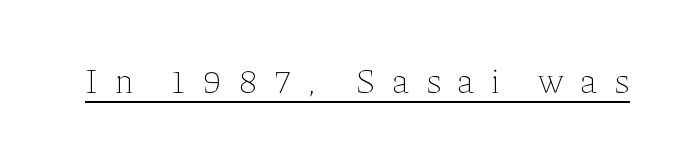
The image shows 35 px thin type, upright; set unusually wide letter spacing (+0.47 em), underlined; low stroke contrast and a medium x-height.
